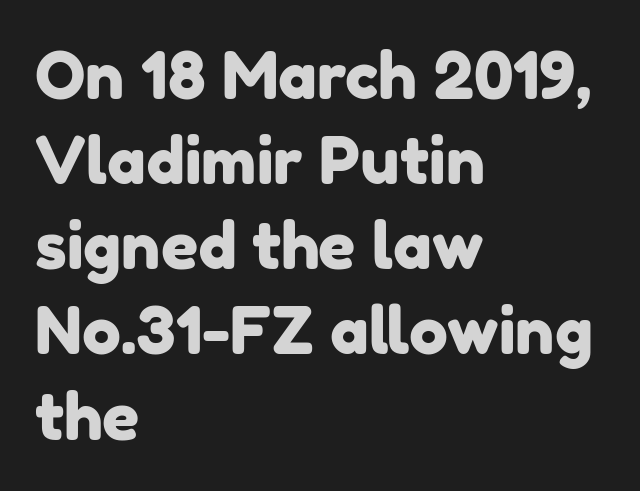
The image shows 65 px sans-serif type; set left-aligned, normal line spacing (1.31x), normal letter spacing, not underlined; low stroke contrast and a medium x-height.
